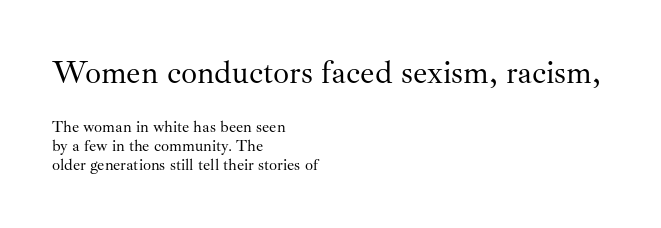
The image shows 32 px regular-weight serif type, upright; set left-aligned, line spacing 1.2x, normal letter spacing, not underlined; the first (top) block is 2.0x larger; medium stroke contrast and a small x-height.
